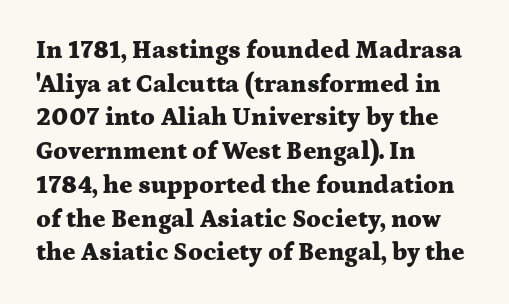
Q: Is the text bold? A: Yes.
Q: Is the text italic (slanted)? A: No, it is upright.
Q: Is the text underlined? A: No.
Q: How is the paragraph aligned? A: Left-aligned.
Q: Is the spacing between letters normal or unusually wide? A: Normal.
Q: Is the spacing between lines tight, normal or loose? A: Normal.
